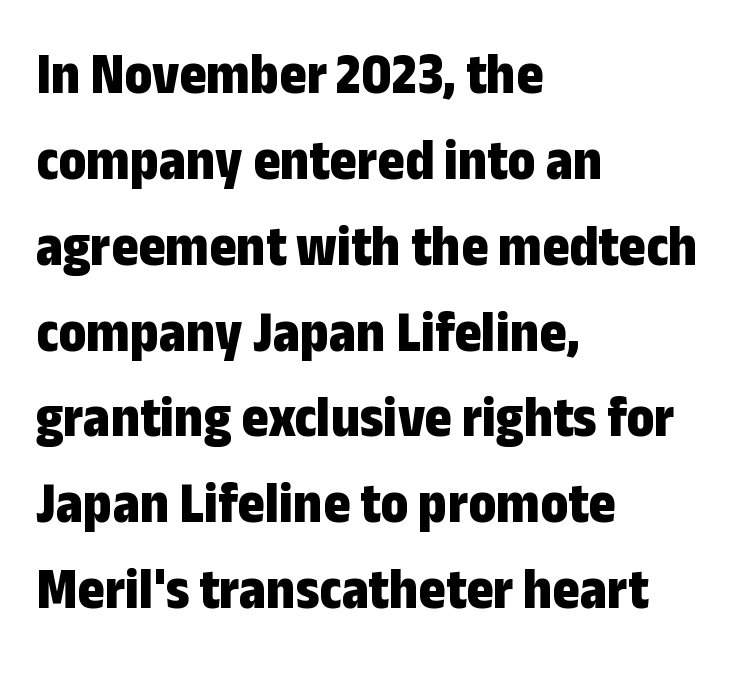
Q: Is the text bold? A: Yes.
Q: Is the text italic (slanted)? A: No, it is upright.
Q: Is the typeface a serif or a sans-serif typeface? A: Sans-serif.
Q: Is the text underlined? A: No.
Q: How is the paragraph aligned? A: Left-aligned.
Q: Is the spacing between letters normal or unusually wide? A: Normal.
Q: Is the spacing between lines tight, normal or loose? A: Normal.
Q: Width (condensed, normal, or wide)? A: Condensed.
Q: Stroke contrast? A: Low.
Q: x-height? A: Medium.
Q: Monospaced? A: No.
